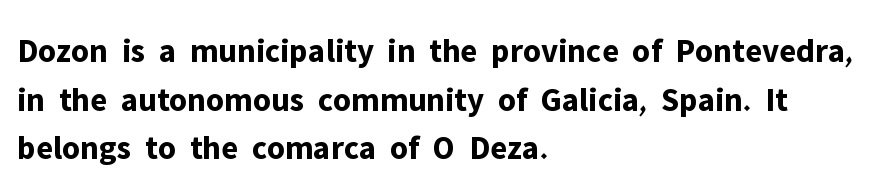
A typesetter would call this proportional, since set widths differ per character. In terms of letterspacing, this is plain default setting. What's the leading like? Ordinary, nothing unusual. Compared with a centered layout, this one pins lines to the left instead. The words here are not underlined. In terms of weight, the rendering is a true, heavy bold.
